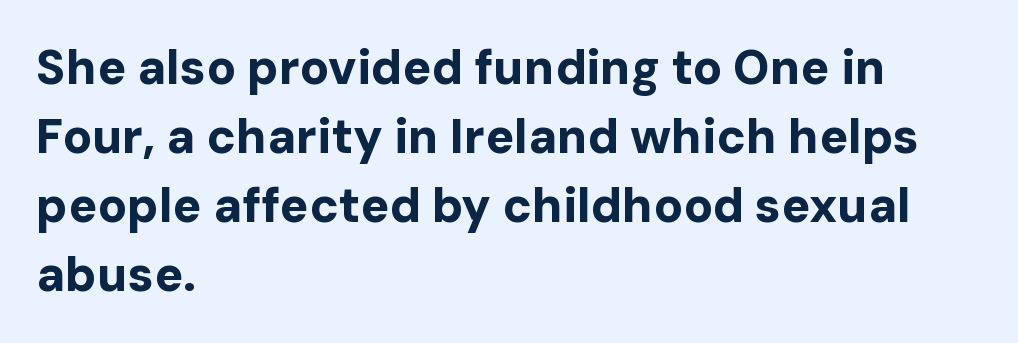
Q: Is the text bold? A: Yes.
Q: Is the text italic (slanted)? A: No, it is upright.
Q: Is the typeface a serif or a sans-serif typeface? A: Sans-serif.
Q: Is the text underlined? A: No.
Q: How is the paragraph aligned? A: Left-aligned.
Q: Is the spacing between letters normal or unusually wide? A: Normal.
Q: Is the spacing between lines tight, normal or loose? A: Normal.
Q: Width (condensed, normal, or wide)? A: Normal.
Q: Stroke contrast? A: Low.
Q: x-height? A: Medium.
Q: Monospaced? A: No.
